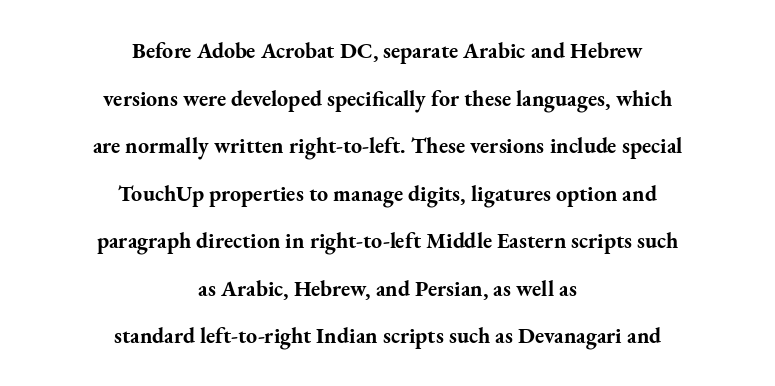
{"italic": "no", "bold": "yes", "underline": "no", "align": "center", "line_spacing": "loose", "line_spacing_ratio": 2.16, "letter_spacing": "normal", "letter_spacing_em": 0.0, "glyph_px": 22}
